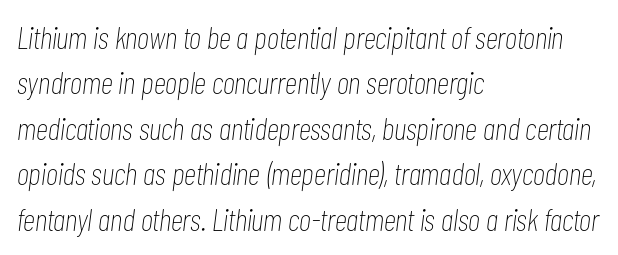
{"italic": "yes", "lean": "right", "slant_degrees": 7, "bold": "no", "weight": "thin", "width": "condensed", "stroke_contrast": "low", "x_height": "medium", "monospaced": "no", "underline": "no", "align": "left", "line_spacing": "normal", "line_spacing_ratio": 1.42, "letter_spacing": "normal", "letter_spacing_em": 0.0, "glyph_px": 32}
